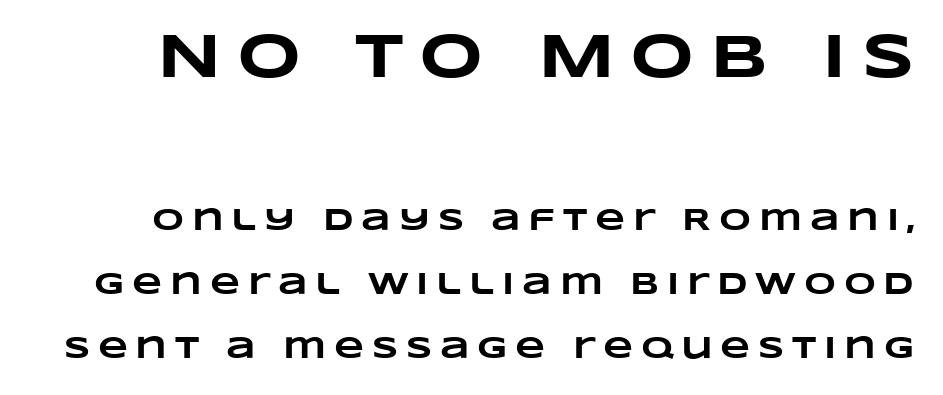
Scale decreases going downward across the two blocks. Leading is clearly above the norm, producing a sparse column. Check the space under the baseline: it is left empty. Typographic density is high because the face is bold.
